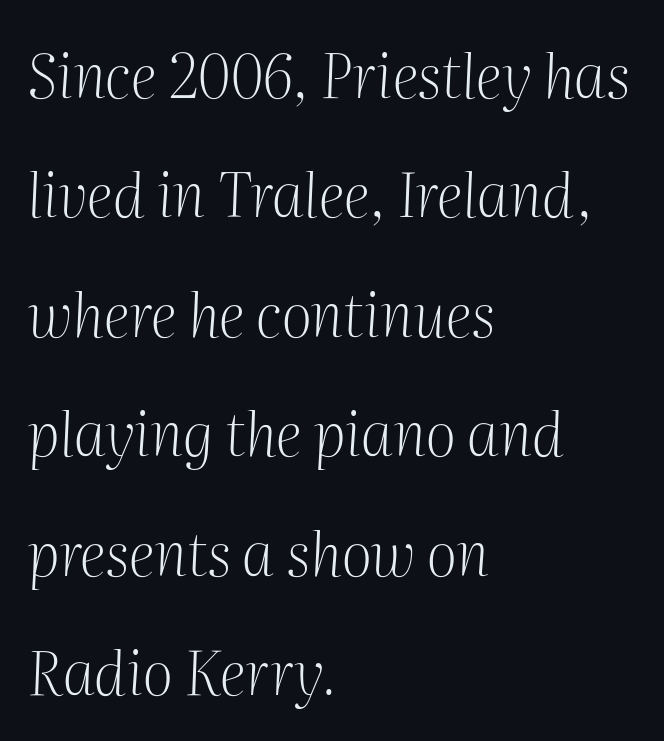
{"serif": "yes", "italic": "yes", "lean": "right", "slant_degrees": 2, "bold": "no", "weight": "light", "width": "normal", "stroke_contrast": "medium", "x_height": "medium", "monospaced": "no", "underline": "no", "align": "left", "line_spacing": "loose", "line_spacing_ratio": 1.99, "letter_spacing": "normal", "letter_spacing_em": 0.0, "glyph_px": 60}
